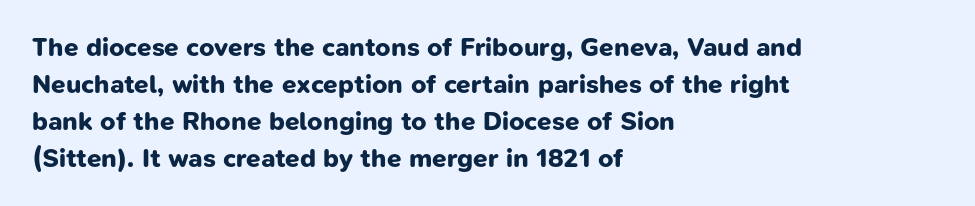
Q: Is the text bold? A: Yes.
Q: Is the text underlined? A: No.
Q: How is the paragraph aligned? A: Left-aligned.
Q: Is the spacing between letters normal or unusually wide? A: Normal.
Q: Is the spacing between lines tight, normal or loose? A: Normal.
